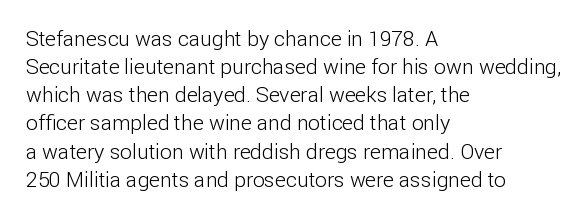
Visually the block forms a straight wall on the left and a jagged coastline on the right. Style check: upright. Bold? No — there's no thickening of the strokes. Notice how descenders clear the ascenders below comfortably — that's standard leading. Each word holds together tightly as a unit, with standard inter-letter gaps.
